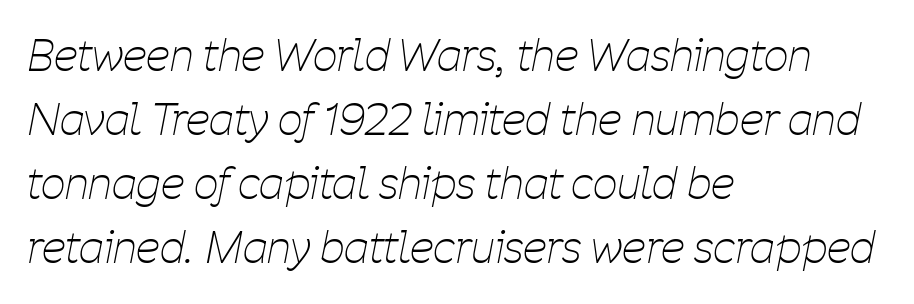
The lines are quadded left. Line spacing here is normal. Letter spacing: default. Quick note: underline off.
